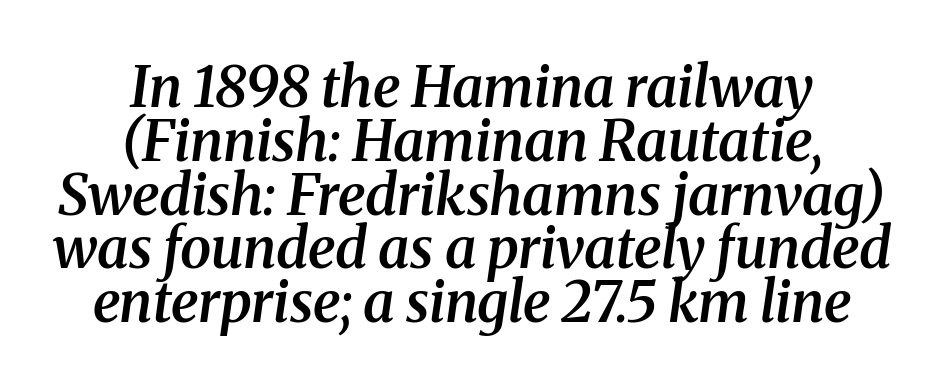
Q: Is the text bold? A: Semi-bold.
Q: Is the text italic (slanted)? A: Yes, it leans right by about 8 degrees.
Q: Is the typeface a serif or a sans-serif typeface? A: Serif.
Q: Is the text underlined? A: No.
Q: How is the paragraph aligned? A: Centered.
Q: Is the spacing between letters normal or unusually wide? A: Normal.
Q: Is the spacing between lines tight, normal or loose? A: Tight.
Q: Width (condensed, normal, or wide)? A: Normal.
Q: Stroke contrast? A: Medium.
Q: x-height? A: Medium.
Q: Monospaced? A: No.
